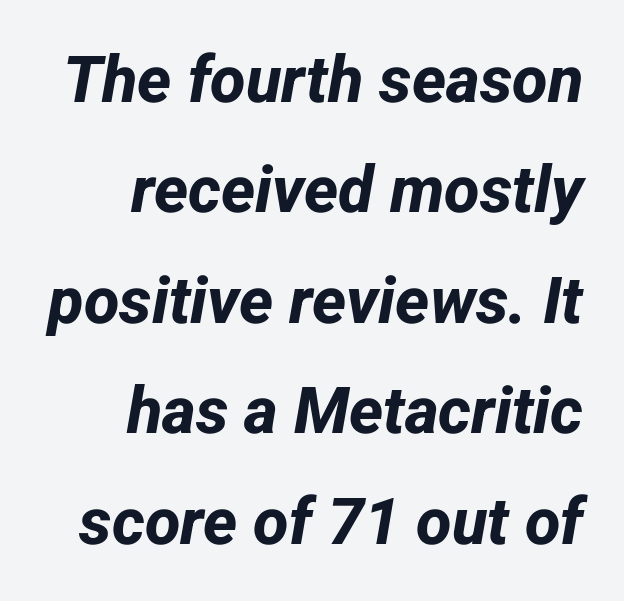
If you drew a ruler down the right edge, every line would touch it. The letters sit at their default tracking, neither squeezed nor spread. On the weight axis this lands at bold, roughly 700. The typeface chosen for these lines omits serifs. Character widths vary here, with narrow letters taking less room than wide ones. The strip under each line holds only bare page.
